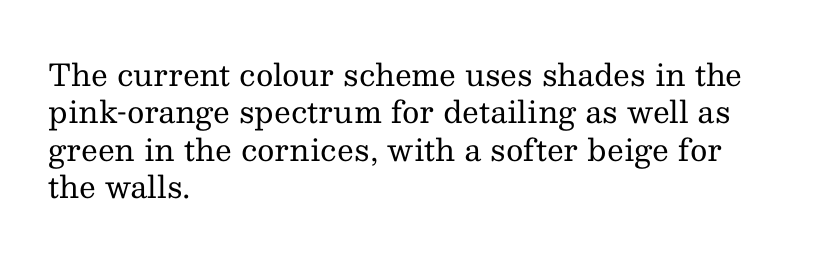
The characters are drawn with everyday or finer stroke widths. The string is rendered with underlining switched off. If you measured baseline to baseline, you'd find a middling distance. Letterform terminals end in serifs throughout the passage. A classic flush-left, rag-right setting is used for this passage. Spacing verdict: proportional, widths tailored to each character.
